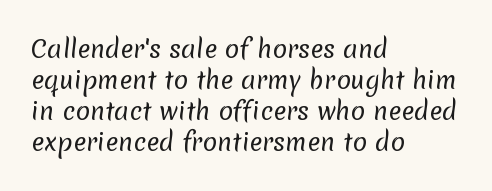
Q: Is the text bold? A: No.
Q: Is the text underlined? A: No.
Q: How is the paragraph aligned? A: Left-aligned.
Q: Is the spacing between letters normal or unusually wide? A: Normal.
Q: Is the spacing between lines tight, normal or loose? A: Normal.
